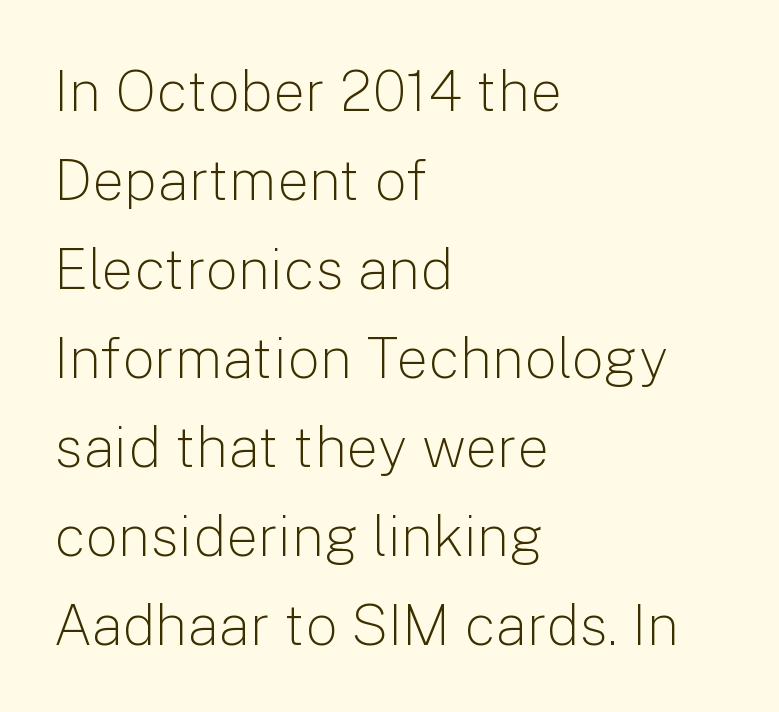
{"serif": "no", "italic": "no", "bold": "no", "weight": "light", "width": "normal", "stroke_contrast": "low", "x_height": "medium", "monospaced": "no", "underline": "no", "align": "left", "line_spacing": "normal", "line_spacing_ratio": 1.56, "letter_spacing": "normal", "letter_spacing_em": 0.0, "glyph_px": 57}
